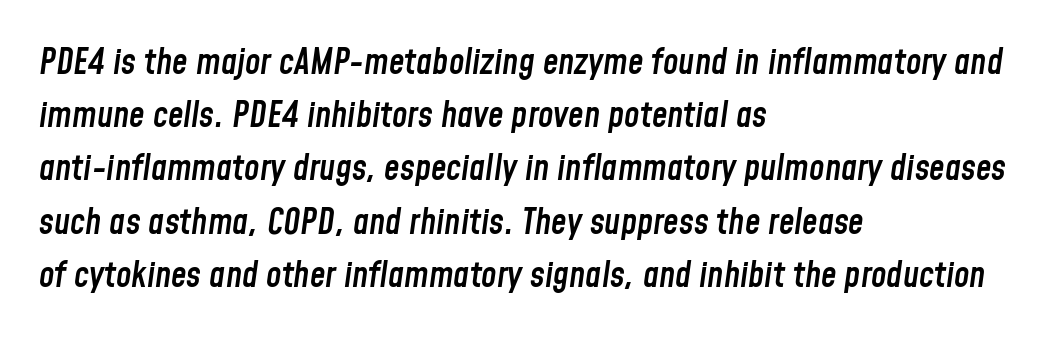
The image shows 35 px semibold, condensed type, italic (leaning right); set left-aligned, normal line spacing (1.52x), normal letter spacing, not underlined; low stroke contrast and a medium x-height.
